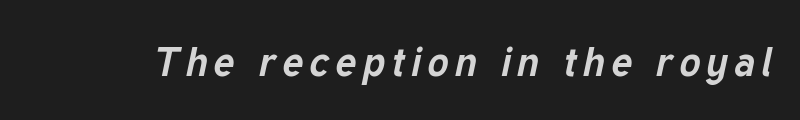
These lines carry a lot of weight — the face is fully bold. The strip under each line holds only bare page. Italic? Definitely — the glyphs are oblique. Is this a fixed-width face? No — the glyphs have proportional, varying widths.
